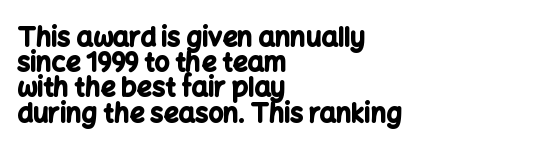
Q: Is the text bold? A: Yes.
Q: Is the text italic (slanted)? A: No, it is upright.
Q: Is the text underlined? A: No.
Q: How is the paragraph aligned? A: Left-aligned.
Q: Is the spacing between letters normal or unusually wide? A: Normal.
Q: Is the spacing between lines tight, normal or loose? A: Tight.
